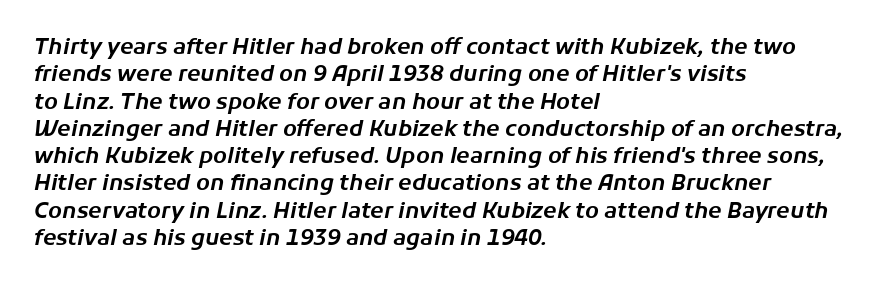
Compared with typical body copy, the letter spacing here is the same. Emphasis-style slanted type is in use. Caption: multi-line text, flush left, ragged right. Has an underline been added? It has not.
